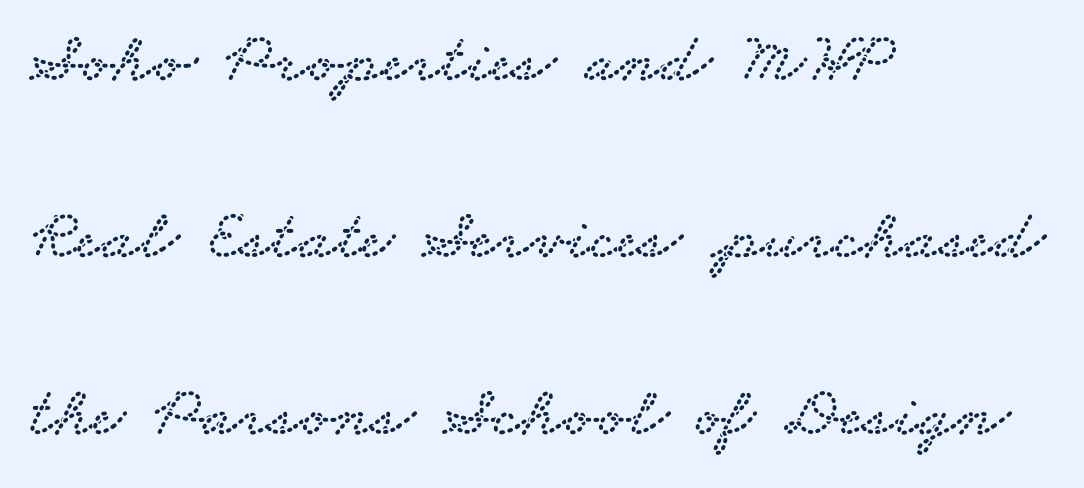
The image shows 71 px wide serif type; set left-aligned, loose line spacing (2.49x), normal letter spacing, not underlined; low stroke contrast and a small x-height.
